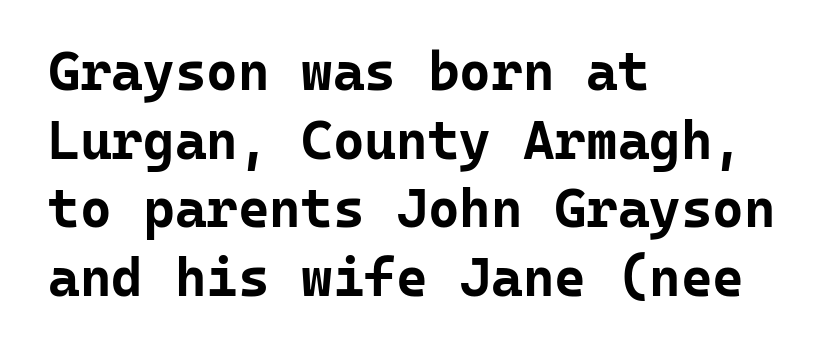
{"serif": "no", "italic": "no", "bold": "yes", "weight": "bold", "width": "normal", "stroke_contrast": "low", "x_height": "medium", "monospaced": "yes", "underline": "no", "align": "left", "line_spacing": "normal", "line_spacing_ratio": 1.27, "letter_spacing": "normal", "letter_spacing_em": 0.0, "glyph_px": 54}
